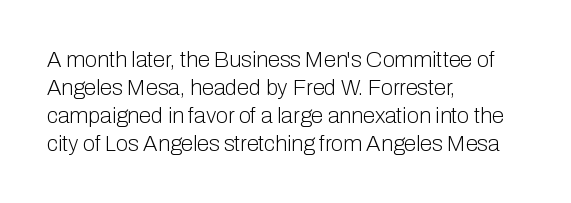
The image shows 22 px text type, upright; set left-aligned, normal line spacing (1.27x), normal letter spacing, not underlined.
